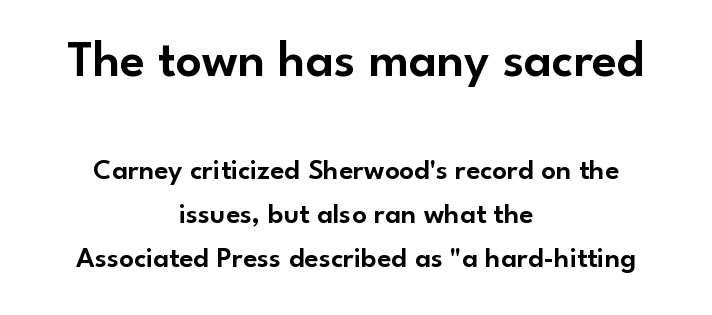
{"serif": "no", "italic": "no", "width": "normal", "stroke_contrast": "low", "x_height": "small", "monospaced": "no", "underline": "no", "align": "center", "line_spacing": "normal", "line_spacing_ratio": 1.52, "letter_spacing": "normal", "letter_spacing_em": 0.0, "larger_block": "first", "size_ratio": 1.76, "glyph_px": 51}
